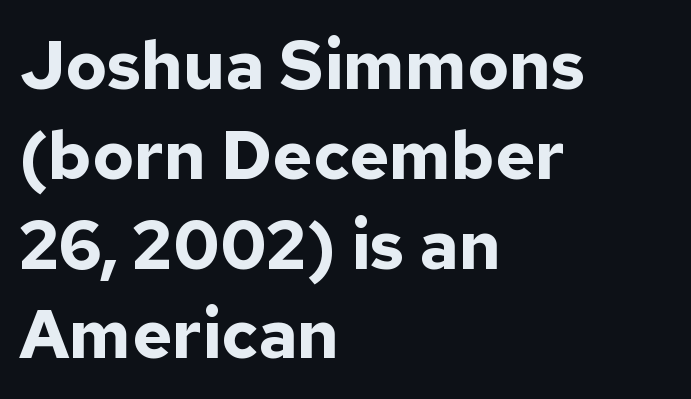
{"serif": "no", "italic": "no", "bold": "yes", "weight": "bold", "width": "normal", "stroke_contrast": "low", "x_height": "medium", "monospaced": "no", "underline": "no", "align": "left", "line_spacing": "normal", "line_spacing_ratio": 1.32, "letter_spacing": "normal", "letter_spacing_em": 0.0, "glyph_px": 68}
